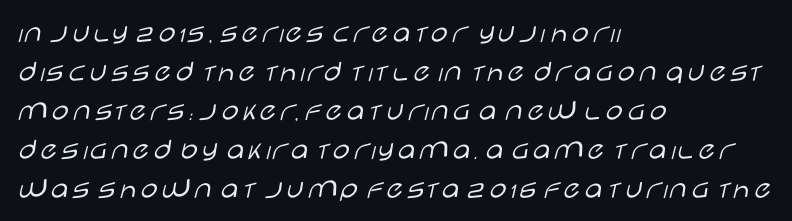
{"serif": "no", "bold": "no", "weight": "light", "width": "wide", "stroke_contrast": "low", "x_height": "large", "monospaced": "no", "underline": "no", "align": "left", "line_spacing": "normal", "line_spacing_ratio": 1.26, "letter_spacing": "normal", "letter_spacing_em": 0.0, "glyph_px": 31}
